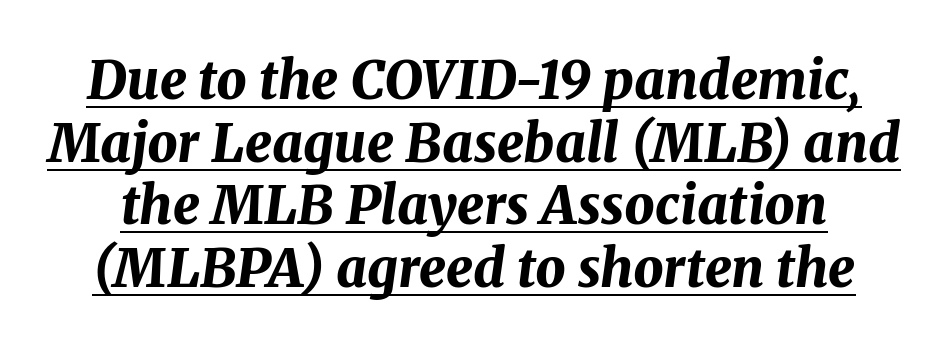
The image shows 53 px bold type, italic (leaning right); set line spacing 1.18x, normal letter spacing, underlined; medium stroke contrast and a medium x-height.
